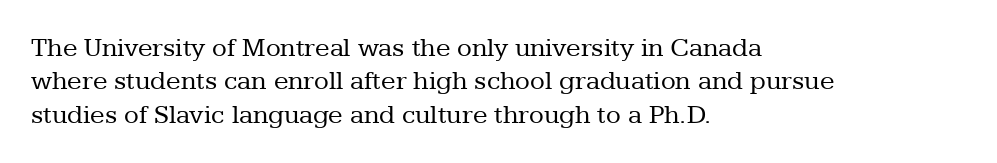
The image shows 27 px text type, upright; set left-aligned, line spacing 1.24x, normal letter spacing, not underlined.
